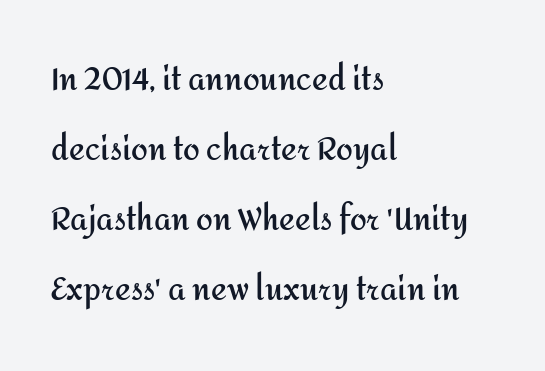
Teacher's note: observe the even left margin — that is flush-left alignment. A dark, heavy texture on the line: the type is bold. Anything drawn beneath the words? Only blank space. The passage shown is typed in a proportional face where columns would drift. What kind of face is this? One without serifs — a sans.
